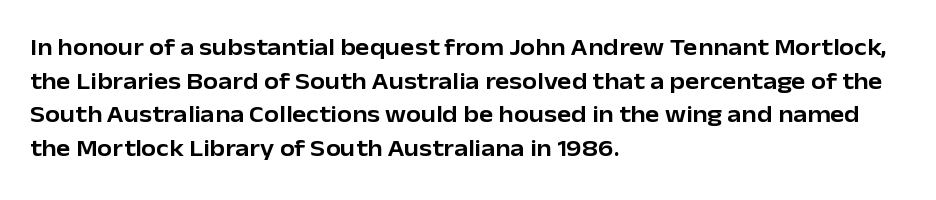
Q: Is the text italic (slanted)? A: No, it is upright.
Q: Is the text underlined? A: No.
Q: How is the paragraph aligned? A: Left-aligned.
Q: Is the spacing between letters normal or unusually wide? A: Normal.
Q: Is the spacing between lines tight, normal or loose? A: Normal.
